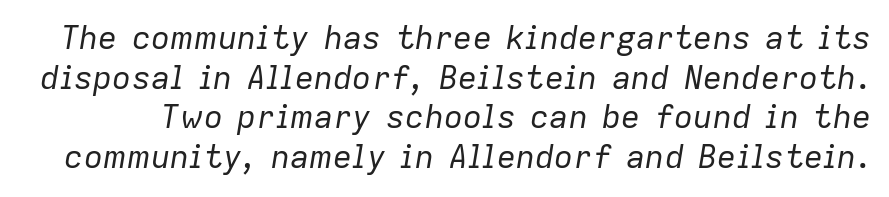
Q: Is the text bold? A: No.
Q: Is the text italic (slanted)? A: Yes, it leans right by about 9 degrees.
Q: Is the text underlined? A: No.
Q: Is the spacing between letters normal or unusually wide? A: Normal.
Q: Width (condensed, normal, or wide)? A: Normal.
Q: Stroke contrast? A: Low.
Q: x-height? A: Medium.
Q: Monospaced? A: No.
